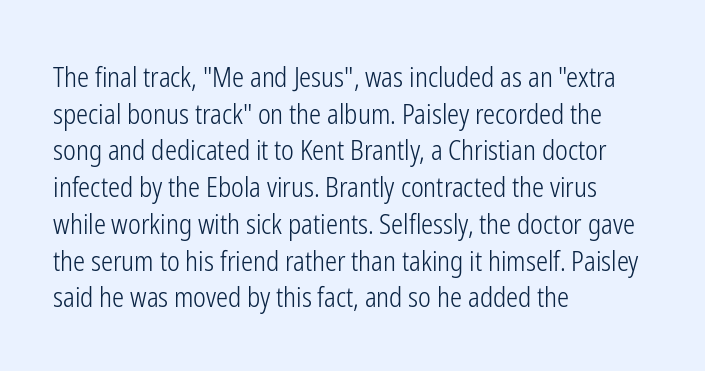
Reading down the block, your eye returns to a fixed left position each line. Do the letters lean? They stand straight. The strip under each line holds only bare page. Bold? No — there's no thickening of the strokes. Line spacing here is normal. Glyph-to-glyph distance matches everyday printed text.
